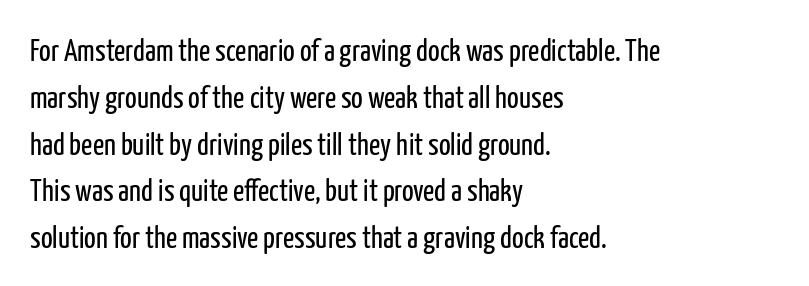
{"serif": "no", "italic": "no", "bold": "no", "weight": "regular", "width": "condensed", "stroke_contrast": "low", "x_height": "medium", "monospaced": "no", "underline": "no", "align": "left", "line_spacing": "normal", "line_spacing_ratio": 1.51, "letter_spacing": "normal", "letter_spacing_em": 0.0, "glyph_px": 31}
